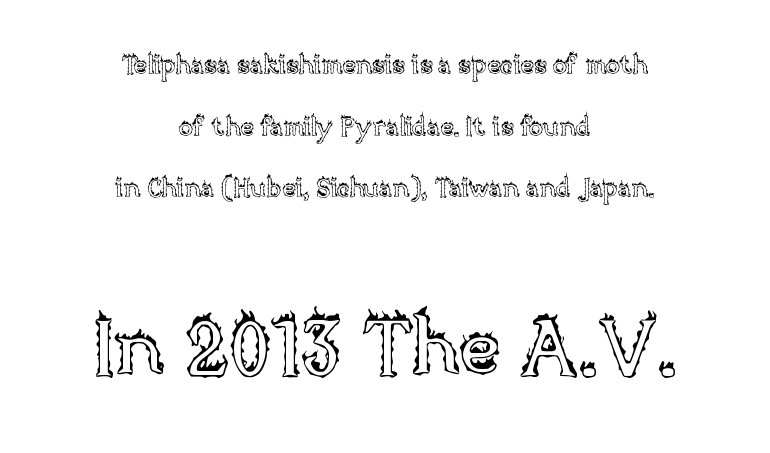
{"italic": "no", "width": "normal", "x_height": "large", "monospaced": "no", "underline": "no", "align": "center", "line_spacing": "loose", "line_spacing_ratio": 2.37, "letter_spacing": "normal", "letter_spacing_em": 0.0, "larger_block": "second", "size_ratio": 3.04, "glyph_px": 79}
